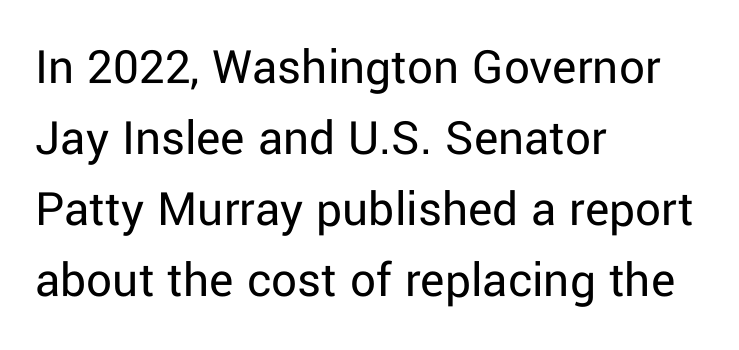
This rendering uses left alignment, leaving the right contour irregular. Ordinary non-slanted type is in use. This sample has the flowing, uneven cadence of proportional lettering. The glyphs in this specimen are sans serif. The cut favours lightness, reaching ordinary text weight at its darkest. The space beneath each line is pristine and unruled.
